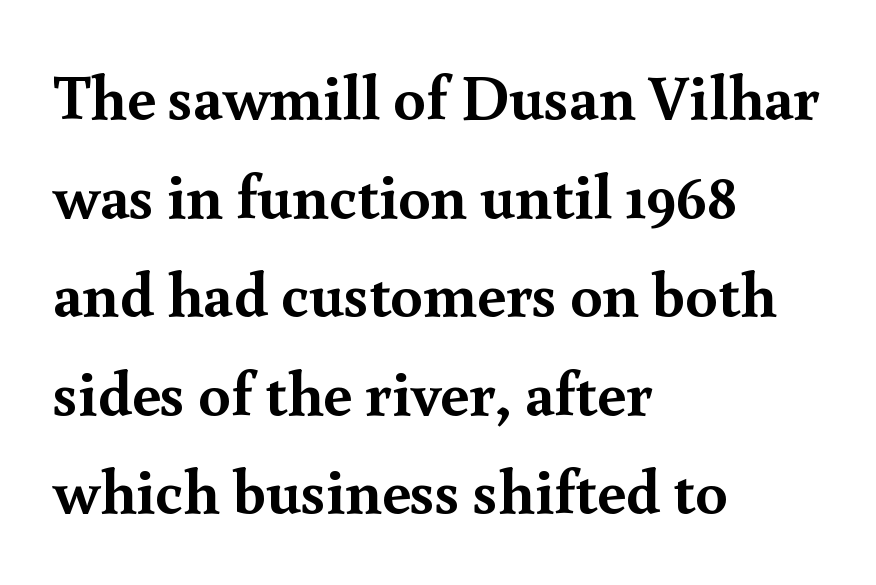
Q: Is the text bold? A: Yes.
Q: Is the text italic (slanted)? A: No, it is upright.
Q: Is the typeface a serif or a sans-serif typeface? A: Serif.
Q: Is the text underlined? A: No.
Q: How is the paragraph aligned? A: Left-aligned.
Q: Is the spacing between letters normal or unusually wide? A: Normal.
Q: Is the spacing between lines tight, normal or loose? A: Normal.
Q: Width (condensed, normal, or wide)? A: Normal.
Q: x-height? A: Small.
Q: Monospaced? A: No.
